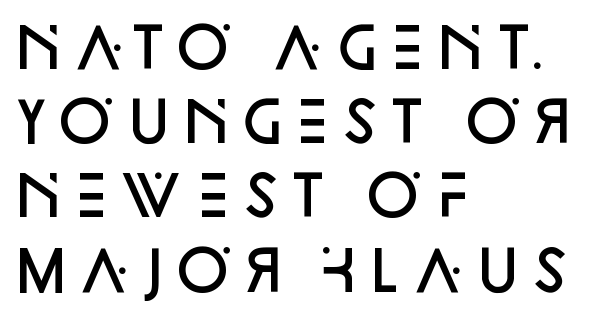
Q: Is the text bold? A: Semi-bold.
Q: Is the text italic (slanted)? A: No, it is upright.
Q: Is the typeface a serif or a sans-serif typeface? A: Sans-serif.
Q: Is the text underlined? A: No.
Q: How is the paragraph aligned? A: Left-aligned.
Q: Is the spacing between letters normal or unusually wide? A: Normal.
Q: Is the spacing between lines tight, normal or loose? A: Normal.
Q: Width (condensed, normal, or wide)? A: Normal.
Q: Stroke contrast? A: Low.
Q: x-height? A: Large.
Q: Monospaced? A: No.
